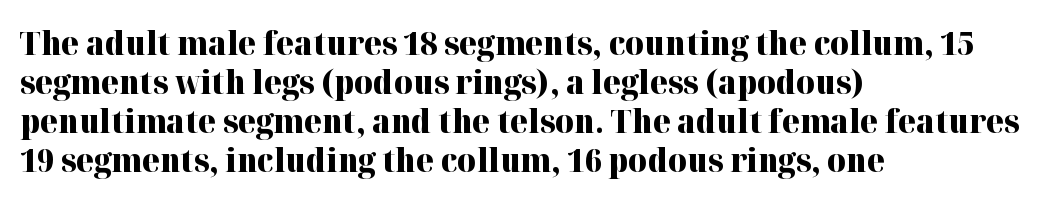
Each word holds together tightly as a unit, with standard inter-letter gaps. The type sits square on the baseline with zero lean. Does the copy run flush right? No — it runs flush left. Check the space under the baseline: it is left empty. This rendering employs a face with finishing strokes, i.e., a serif.
